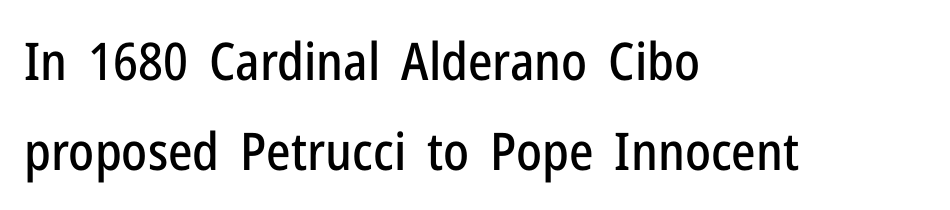
Teacher's note: observe the even left margin — that is flush-left alignment. You can tell it's not italic because the verticals are truly vertical. A bare baseline throughout the passage. What stands out about the letter spacing? Nothing — it is the standard amount. To sum up the face: it is a sans, with no serifs.
